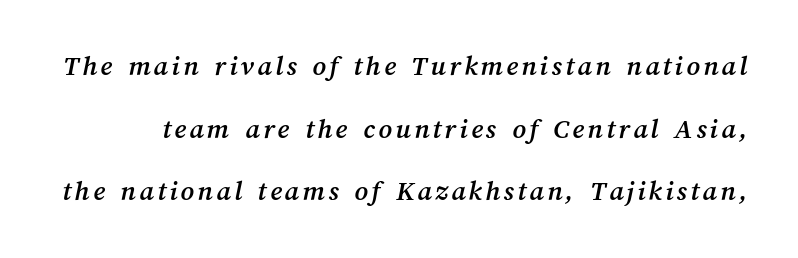
The image shows 29 px text type; set loose line spacing (2.16x), not underlined; medium stroke contrast and a medium x-height.
